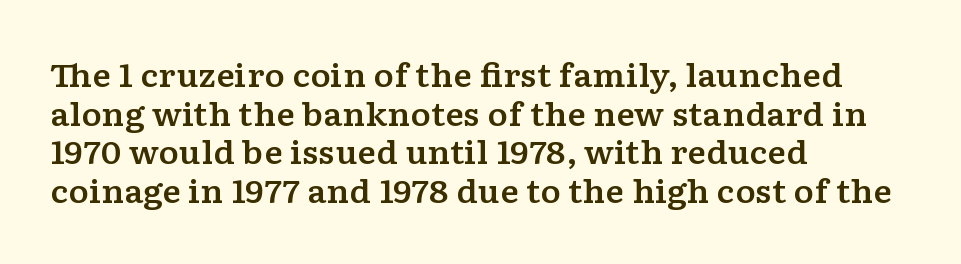
It's the straight-up-and-down kind of type. This sample uses a serif face. The rendering keeps characters at their native spacing. The letters advance in unequal steps, a hallmark of proportional type. Line beginnings align vertically; line endings do not. If you measured baseline to baseline, you'd find a middling distance.
